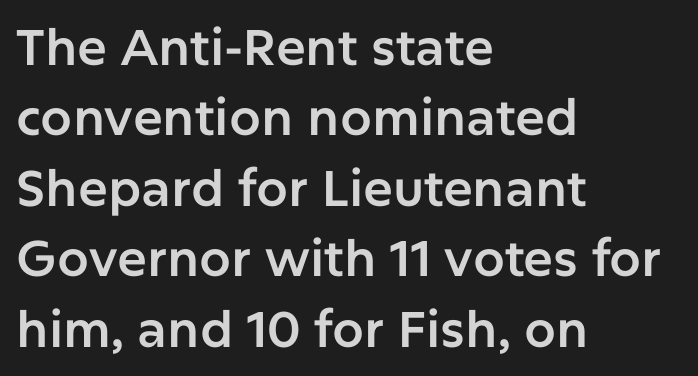
Spacing between characters is what you'd get straight out of the box. The paragraph has a hard left edge and a soft right edge. Observe the absence of serifs on each vertical stroke in this sample. Characters remain perfectly vertical along every line. Regular leading.
